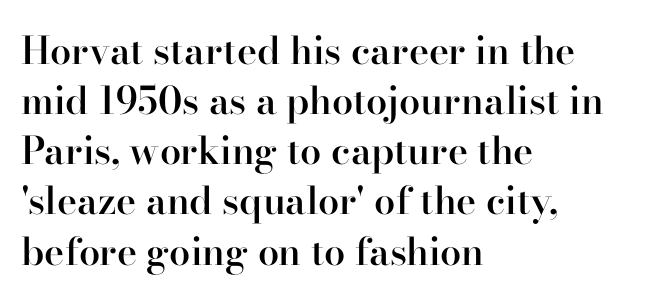
The gaps between neighbouring characters are ordinary and unremarkable. Style check: upright. Summary of weight: moderately heavy, a semibold. The glyphs are unaccompanied by any horizontal stroke below them. Examine the stroke ends and you'll spot serifs.
